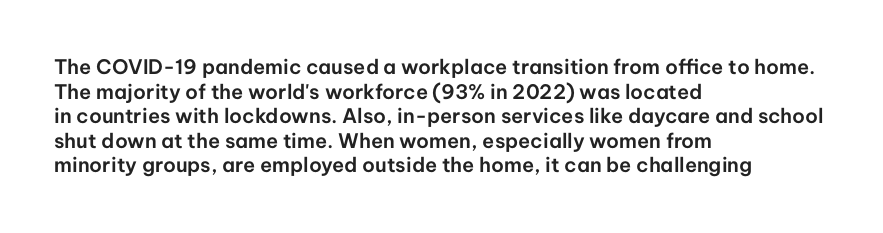
{"italic": "no", "underline": "no", "align": "left", "line_spacing_ratio": 1.23, "letter_spacing": "normal", "letter_spacing_em": 0.0, "glyph_px": 20}
